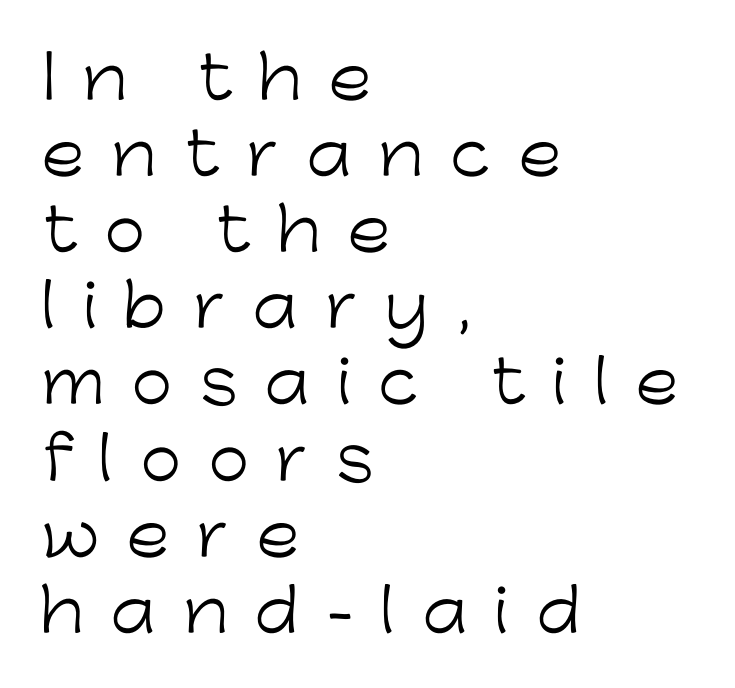
Q: Is the text bold? A: No.
Q: Is the text italic (slanted)? A: No, it is upright.
Q: Is the typeface a serif or a sans-serif typeface? A: Sans-serif.
Q: Is the text underlined? A: No.
Q: How is the paragraph aligned? A: Left-aligned.
Q: Is the spacing between letters normal or unusually wide? A: Unusually wide.
Q: Is the spacing between lines tight, normal or loose? A: Normal.
Q: Width (condensed, normal, or wide)? A: Normal.
Q: Stroke contrast? A: Low.
Q: x-height? A: Medium.
Q: Monospaced? A: No.
